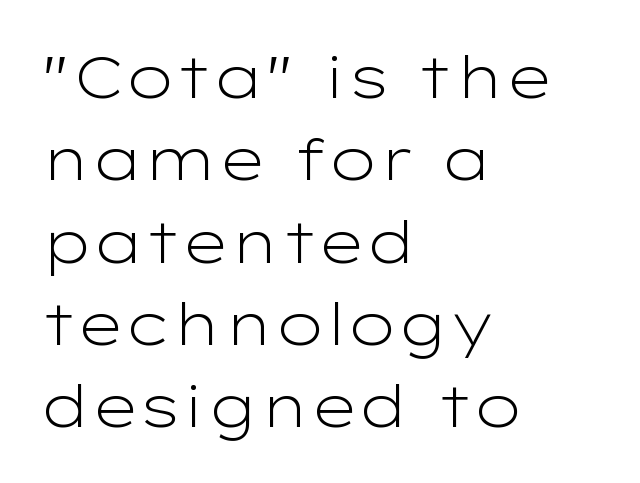
Q: Is the text bold? A: No.
Q: Is the text italic (slanted)? A: No, it is upright.
Q: Is the typeface a serif or a sans-serif typeface? A: Sans-serif.
Q: Is the text underlined? A: No.
Q: How is the paragraph aligned? A: Left-aligned.
Q: Is the spacing between letters normal or unusually wide? A: Normal.
Q: Is the spacing between lines tight, normal or loose? A: Normal.
Q: Width (condensed, normal, or wide)? A: Wide.
Q: Stroke contrast? A: Low.
Q: x-height? A: Medium.
Q: Monospaced? A: No.
